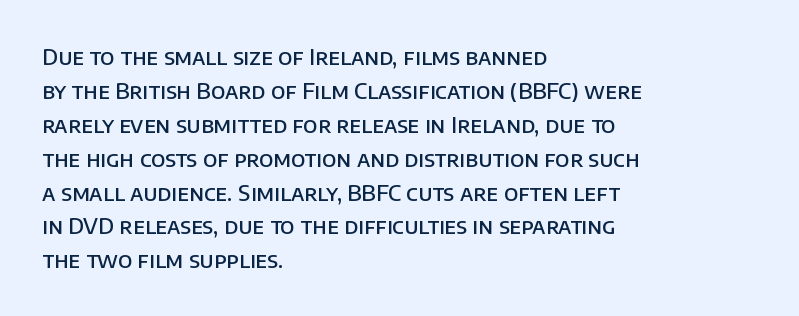
{"italic": "no", "bold": "semi", "underline": "no", "align": "left", "line_spacing": "normal", "line_spacing_ratio": 1.54, "letter_spacing": "normal", "letter_spacing_em": 0.0, "glyph_px": 22}
